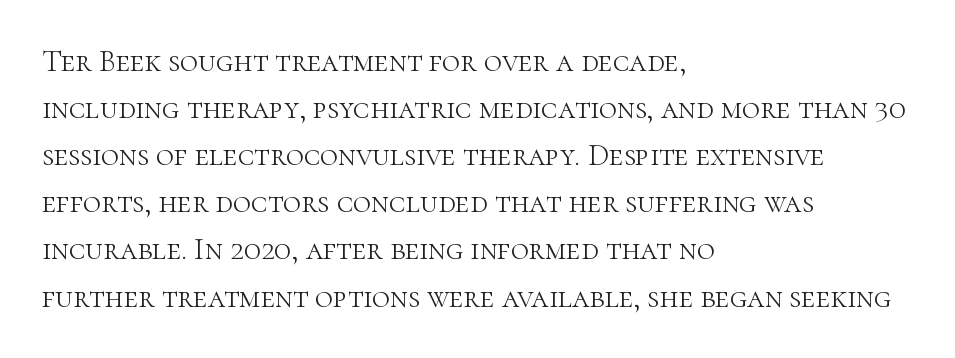
This reads as an unemphasized weight, regular at the heaviest. The words here are not underlined. The vertical gap from one line to the next is medium. It's the straight-up-and-down kind of type.
